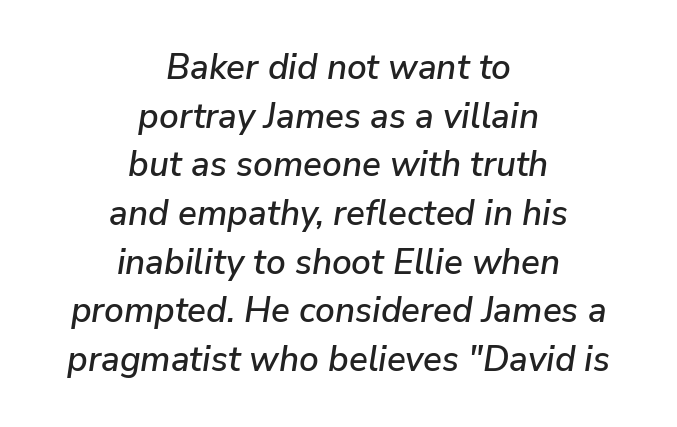
{"italic": "yes", "lean": "right", "slant_degrees": 9, "width": "normal", "stroke_contrast": "low", "x_height": "medium", "monospaced": "no", "underline": "no", "align": "center", "line_spacing": "normal", "line_spacing_ratio": 1.39, "letter_spacing": "normal", "letter_spacing_em": 0.0, "glyph_px": 35}
